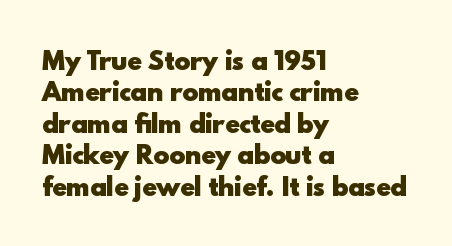
{"italic": "no", "bold": "yes", "underline": "no", "align": "left", "line_spacing": "normal", "line_spacing_ratio": 1.31, "letter_spacing": "normal", "letter_spacing_em": 0.0, "glyph_px": 24}
